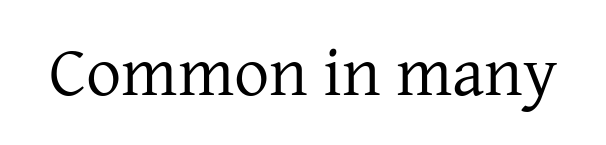
The image shows 70 px regular-weight serif type, upright; set normal letter spacing, not underlined; low stroke contrast and a medium x-height.
